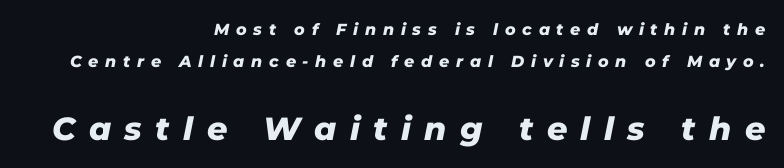
{"italic": "yes", "lean": "right", "slant_degrees": 11, "bold": "yes", "weight": "heavy", "width": "normal", "stroke_contrast": "low", "x_height": "medium", "monospaced": "no", "underline": "no", "align": "right", "line_spacing": "loose", "line_spacing_ratio": 2.0, "letter_spacing": "wide", "letter_spacing_em": 0.42, "larger_block": "second", "size_ratio": 2.0, "glyph_px": 32}
